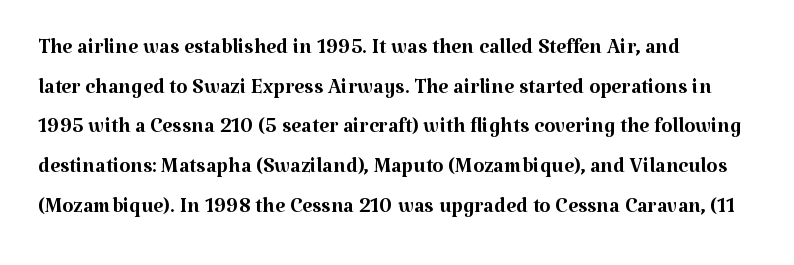
{"serif": "yes", "italic": "no", "bold": "no", "weight": "regular", "width": "normal", "stroke_contrast": "medium", "x_height": "medium", "monospaced": "no", "underline": "no", "align": "left", "line_spacing": "normal", "line_spacing_ratio": 1.37, "letter_spacing": "normal", "letter_spacing_em": 0.0, "glyph_px": 29}
